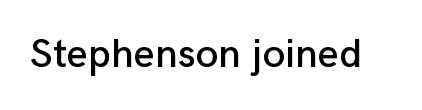
Q: Is the text italic (slanted)? A: No, it is upright.
Q: Is the typeface a serif or a sans-serif typeface? A: Sans-serif.
Q: Is the text underlined? A: No.
Q: Is the spacing between letters normal or unusually wide? A: Normal.
Q: Width (condensed, normal, or wide)? A: Normal.
Q: Stroke contrast? A: Low.
Q: x-height? A: Medium.
Q: Monospaced? A: No.
